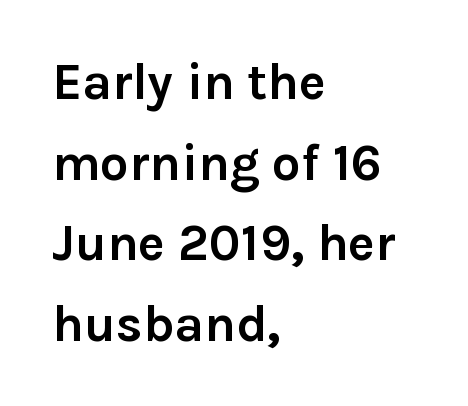
{"serif": "no", "italic": "no", "bold": "yes", "weight": "semibold", "width": "normal", "stroke_contrast": "low", "x_height": "medium", "monospaced": "no", "underline": "no", "align": "left", "line_spacing": "normal", "line_spacing_ratio": 1.58, "letter_spacing": "normal", "letter_spacing_em": 0.0, "glyph_px": 51}
